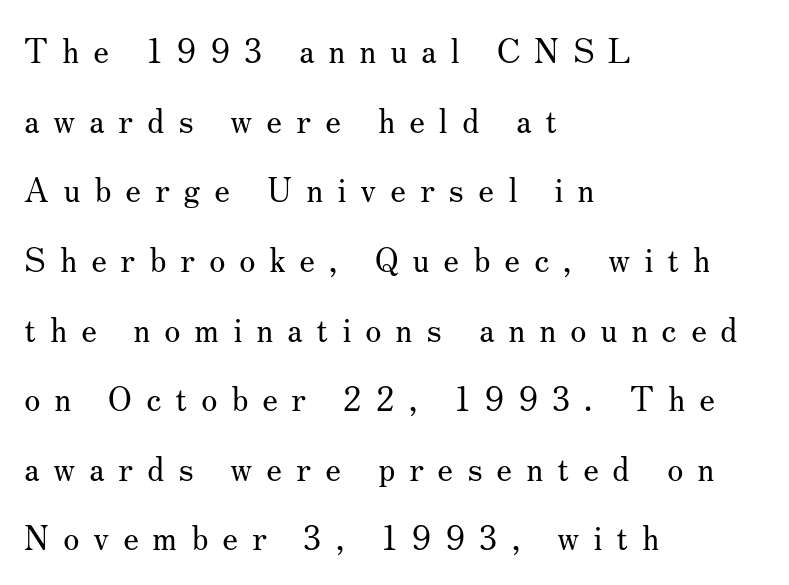
The image shows 33 px regular-weight serif type, upright; set left-aligned, loose line spacing (2.11x), unusually wide letter spacing (+0.42 em), not underlined; medium stroke contrast and a small x-height.
